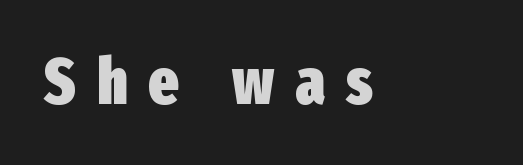
The image shows 64 px heavy, condensed sans-serif type, upright; set unusually wide letter spacing (+0.33 em), not underlined; low stroke contrast and a medium x-height.
